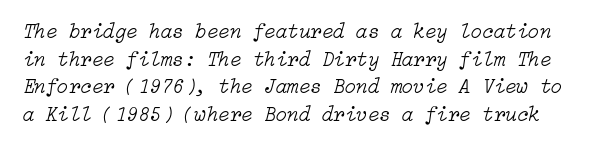
Quick note: italic. Unbolded letterforms with no extra heft. A normal amount of white space separates one row of letters from the next. A bare baseline throughout the passage.
